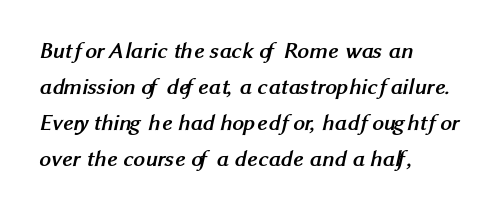
Q: Is the text bold? A: Yes.
Q: Is the text underlined? A: No.
Q: How is the paragraph aligned? A: Left-aligned.
Q: Is the spacing between letters normal or unusually wide? A: Normal.
Q: Is the spacing between lines tight, normal or loose? A: Normal.
